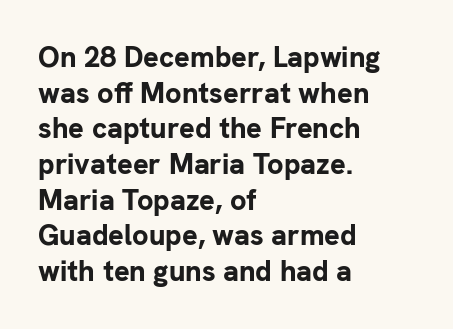
Q: Is the text bold? A: Yes.
Q: Is the text italic (slanted)? A: No, it is upright.
Q: Is the typeface a serif or a sans-serif typeface? A: Sans-serif.
Q: Is the text underlined? A: No.
Q: How is the paragraph aligned? A: Left-aligned.
Q: Is the spacing between letters normal or unusually wide? A: Normal.
Q: Width (condensed, normal, or wide)? A: Normal.
Q: Stroke contrast? A: Low.
Q: x-height? A: Medium.
Q: Monospaced? A: No.
